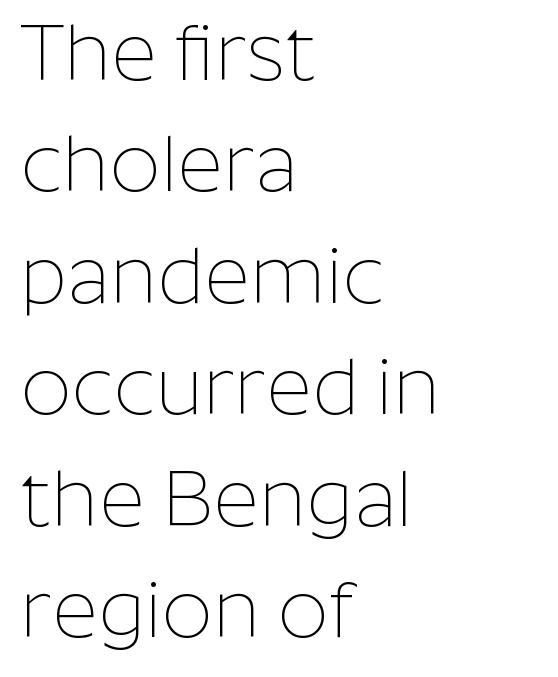
{"serif": "no", "italic": "no", "bold": "no", "weight": "thin", "width": "normal", "stroke_contrast": "low", "x_height": "medium", "monospaced": "no", "underline": "no", "align": "left", "line_spacing": "normal", "line_spacing_ratio": 1.41, "letter_spacing": "normal", "letter_spacing_em": 0.0, "glyph_px": 79}
